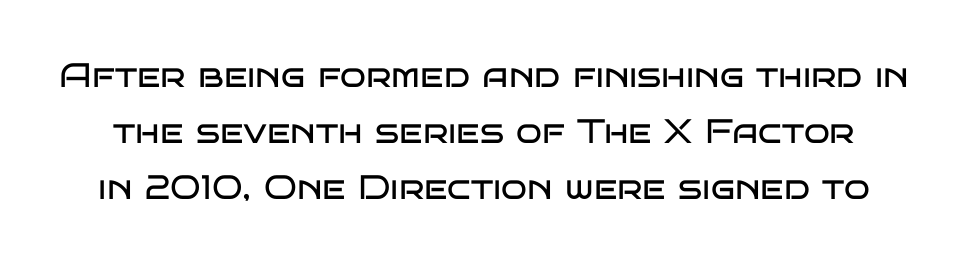
Q: Is the text bold? A: No.
Q: Is the text italic (slanted)? A: No, it is upright.
Q: Is the typeface a serif or a sans-serif typeface? A: Sans-serif.
Q: Is the text underlined? A: No.
Q: Is the spacing between letters normal or unusually wide? A: Normal.
Q: Is the spacing between lines tight, normal or loose? A: Normal.
Q: Width (condensed, normal, or wide)? A: Wide.
Q: Stroke contrast? A: Low.
Q: x-height? A: Large.
Q: Monospaced? A: No.
